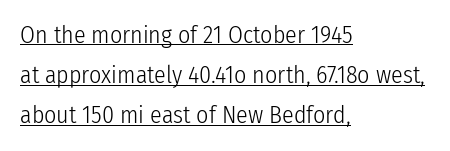
{"italic": "no", "bold": "no", "underline": "yes", "align": "left", "line_spacing": "normal", "line_spacing_ratio": 1.67, "letter_spacing": "normal", "letter_spacing_em": 0.0, "glyph_px": 24}
